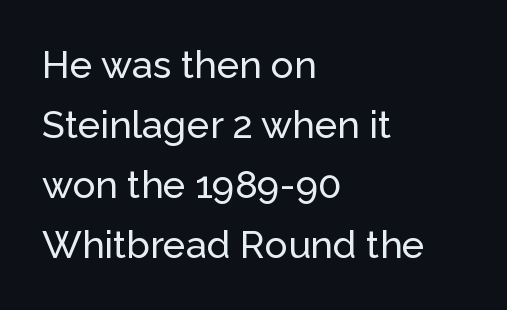
Q: Is the text italic (slanted)? A: No, it is upright.
Q: Is the typeface a serif or a sans-serif typeface? A: Sans-serif.
Q: Is the text underlined? A: No.
Q: How is the paragraph aligned? A: Left-aligned.
Q: Is the spacing between letters normal or unusually wide? A: Normal.
Q: Is the spacing between lines tight, normal or loose? A: Normal.
Q: Width (condensed, normal, or wide)? A: Normal.
Q: Stroke contrast? A: Low.
Q: x-height? A: Medium.
Q: Monospaced? A: No.
